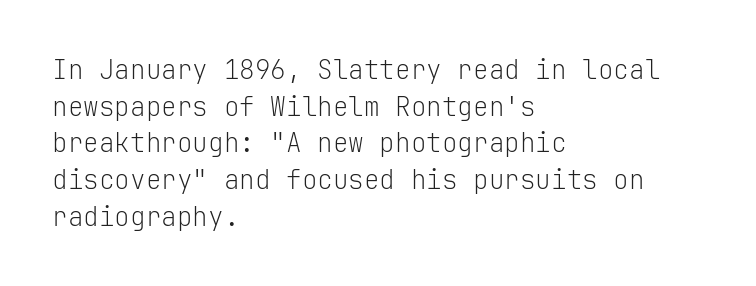
In CSS terms this would be text-align: left. The words here are not underlined. The font is comparable to plain body text, perhaps lighter. Every character sits straight up, as roman type does. The vertical gap from one line to the next is medium. Compared with typical body copy, the letter spacing here is the same.
